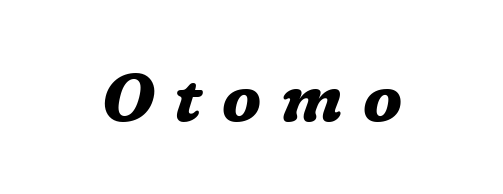
The image shows 67 px bold serif type, italic (leaning right); set unusually wide letter spacing (+0.3 em), not underlined; medium stroke contrast and a medium x-height.
